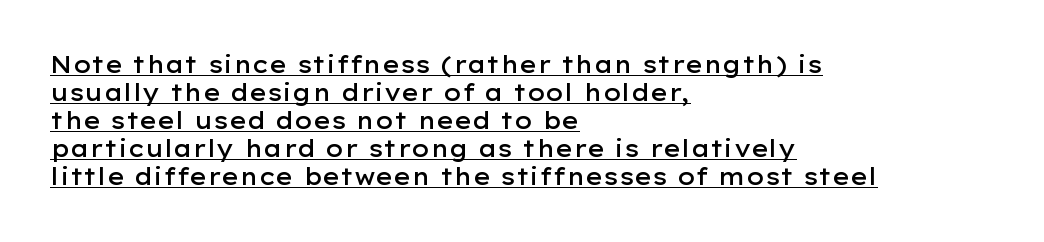
{"italic": "no", "bold": "semi", "underline": "yes", "align": "left", "line_spacing_ratio": 1.22, "letter_spacing": "normal", "letter_spacing_em": 0.0, "glyph_px": 23}
